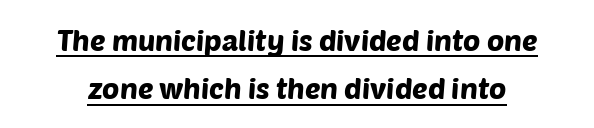
Underlining? Definitely there. Proportional: the letters do not fall into vertical columns. What's the leading like? Ordinary, nothing unusual. Look at the bottom of the vertical strokes: they stop flat, with no serifs.
